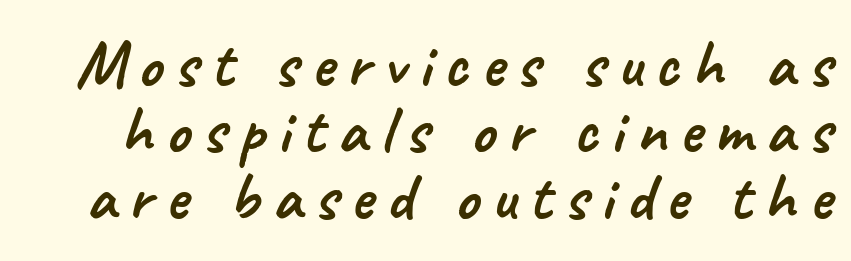
Q: Is the typeface a serif or a sans-serif typeface? A: Sans-serif.
Q: Is the text underlined? A: No.
Q: Is the spacing between lines tight, normal or loose? A: Tight.
Q: Width (condensed, normal, or wide)? A: Normal.
Q: Stroke contrast? A: Low.
Q: x-height? A: Small.
Q: Monospaced? A: No.
